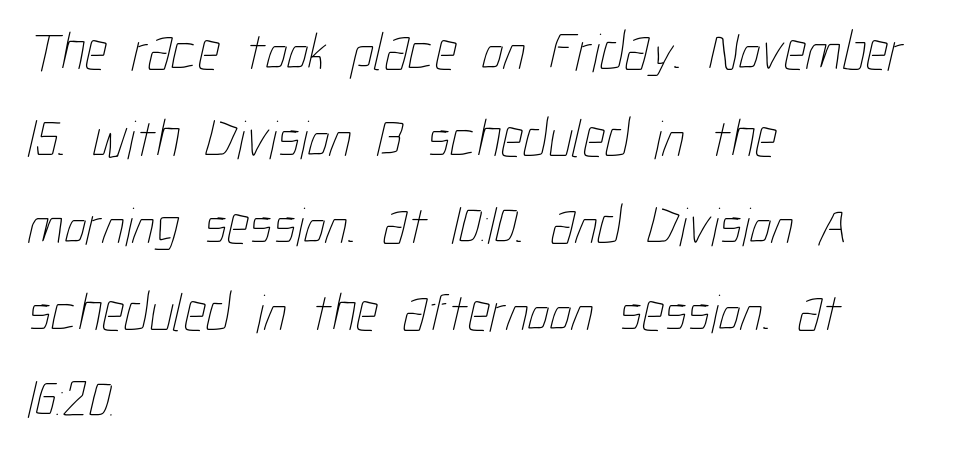
Q: Is the text bold? A: No.
Q: Is the text underlined? A: No.
Q: How is the paragraph aligned? A: Left-aligned.
Q: Is the spacing between letters normal or unusually wide? A: Normal.
Q: Is the spacing between lines tight, normal or loose? A: Normal.
Q: Width (condensed, normal, or wide)? A: Condensed.
Q: Stroke contrast? A: Low.
Q: x-height? A: Medium.
Q: Monospaced? A: No.
